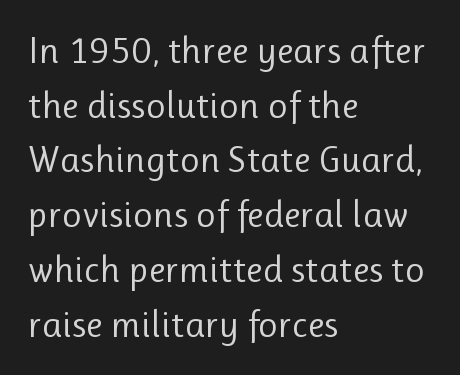
{"serif": "no", "italic": "no", "bold": "no", "weight": "regular", "width": "normal", "stroke_contrast": "low", "x_height": "medium", "monospaced": "no", "underline": "no", "align": "left", "line_spacing": "normal", "line_spacing_ratio": 1.44, "letter_spacing": "normal", "letter_spacing_em": 0.0, "glyph_px": 38}
